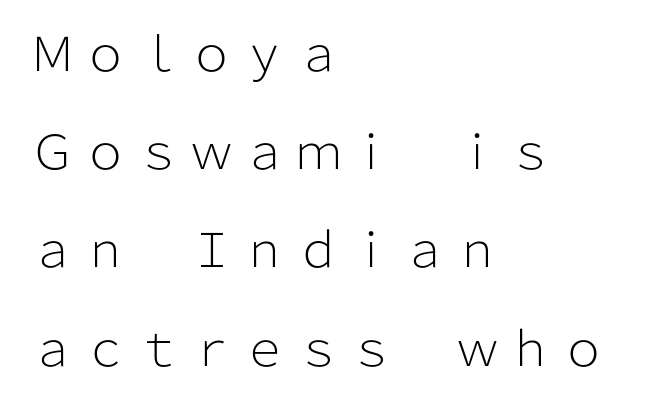
Q: Is the text bold? A: No.
Q: Is the text italic (slanted)? A: No, it is upright.
Q: Is the typeface a serif or a sans-serif typeface? A: Sans-serif.
Q: Is the text underlined? A: No.
Q: How is the paragraph aligned? A: Left-aligned.
Q: Is the spacing between lines tight, normal or loose? A: Loose.
Q: Width (condensed, normal, or wide)? A: Normal.
Q: Stroke contrast? A: Low.
Q: x-height? A: Medium.
Q: Monospaced? A: No.
